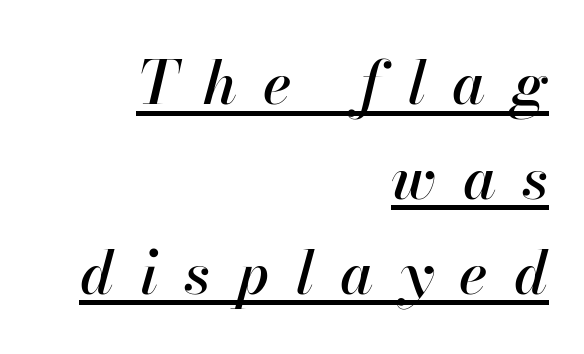
{"italic": "yes", "lean": "right", "slant_degrees": 13, "width": "normal", "stroke_contrast": "high", "x_height": "small", "monospaced": "no", "underline": "yes", "align": "right", "line_spacing": "normal", "line_spacing_ratio": 1.58, "letter_spacing": "wide", "letter_spacing_em": 0.44, "glyph_px": 60}
